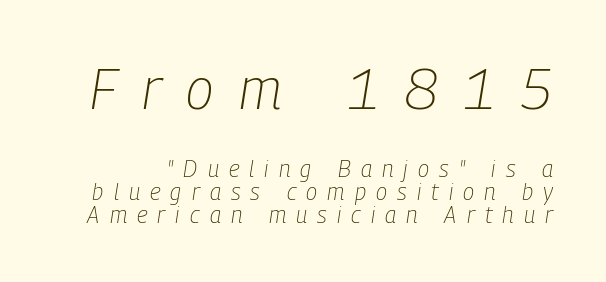
The image shows 57 px light, condensed type, italic (leaning right); set tight line spacing (0.98x), unusually wide letter spacing (+0.44 em), not underlined; the first (top) block is 2.48x larger; low stroke contrast and a medium x-height.
